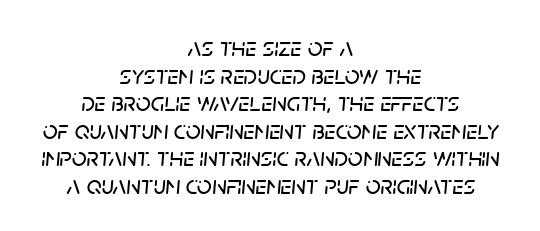
Any mark beneath the type? The region is blank. Yep, that's italic — everything's leaning. Spacing between characters is what you'd get straight out of the box. Horizontal bands of white between lines are thin slivers.
